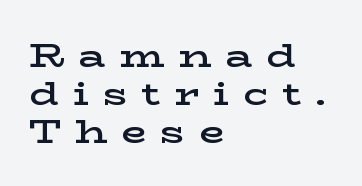
{"serif": "yes", "italic": "no", "bold": "semi", "weight": "semibold", "width": "wide", "stroke_contrast": "low", "x_height": "medium", "monospaced": "no", "underline": "no", "align": "left", "line_spacing": "tight", "line_spacing_ratio": 1.15, "letter_spacing": "wide", "letter_spacing_em": 0.42, "glyph_px": 33}
